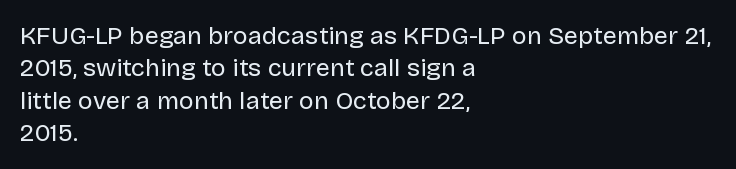
The words here are not underlined. Whoever set this chose a conventional vertical rhythm. Honestly, the letter spacing is just normal — you wouldn't notice it. Tall strokes in this sample are plumb rather than angled. Compared with a centered layout, this one pins lines to the left instead. The weight tops out at a normal text grade.
